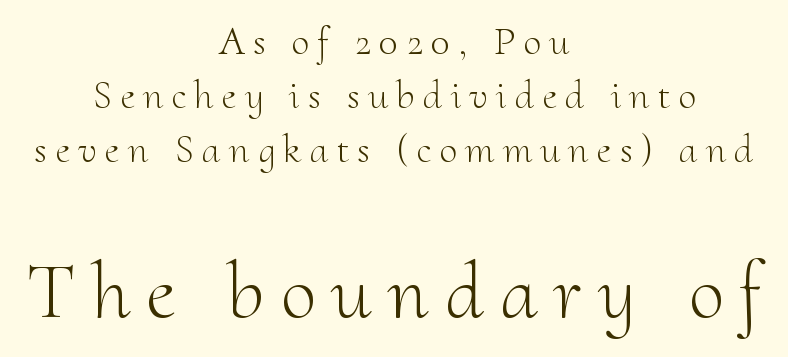
Q: Is the text bold? A: No.
Q: Is the text italic (slanted)? A: No, it is upright.
Q: Is the typeface a serif or a sans-serif typeface? A: Serif.
Q: Is the text underlined? A: No.
Q: How is the paragraph aligned? A: Centered.
Q: Is the spacing between letters normal or unusually wide? A: Unusually wide.
Q: Is the spacing between lines tight, normal or loose? A: Normal.
Q: Which block of text is set in a larger size, the first (top) or the second (bottom)? A: The second (bottom) one.
Q: Width (condensed, normal, or wide)? A: Normal.
Q: Stroke contrast? A: Medium.
Q: x-height? A: Small.
Q: Monospaced? A: No.
